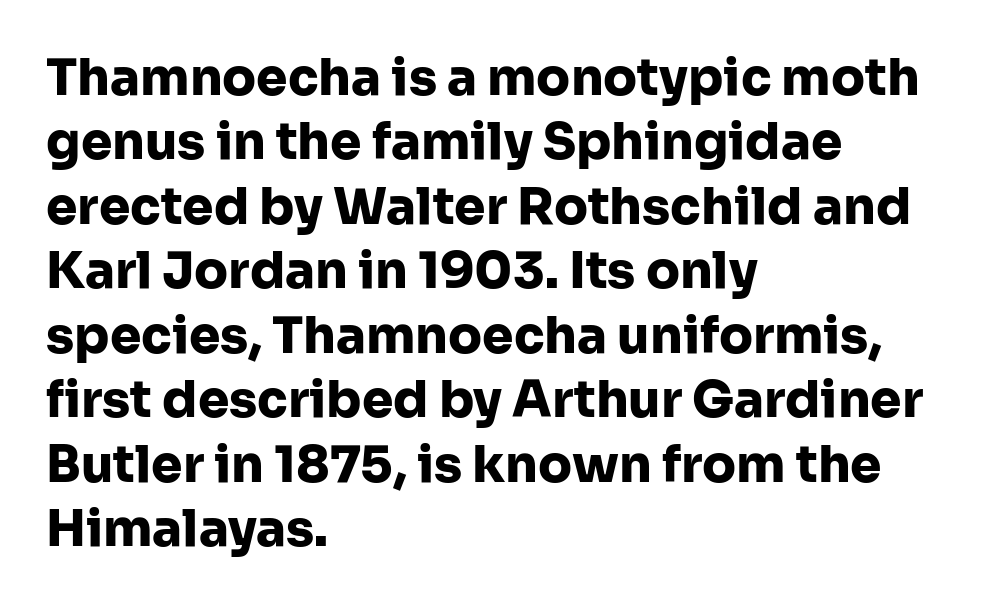
The image shows 50 px heavy sans-serif type, upright; set left-aligned, normal line spacing (1.29x), normal letter spacing, not underlined; low stroke contrast and a medium x-height.
